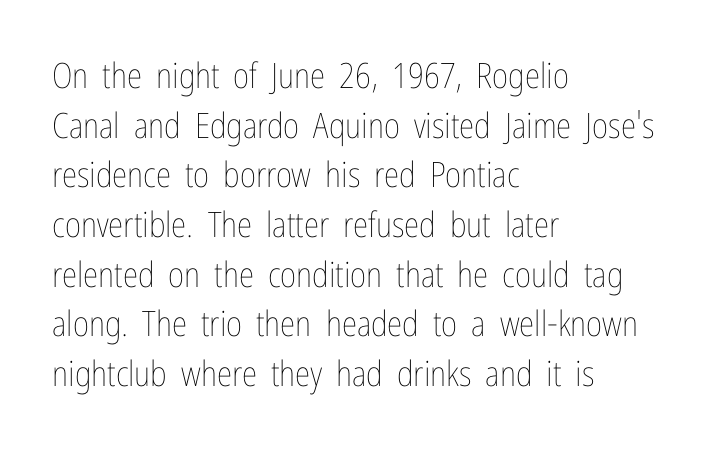
Every row of glyphs begins at an identical x-position on the left. You can tell it's not italic because the verticals are truly vertical. Is this a heavy cut? Hardly; it is regular or lighter. Reading down the column, the eye jumps a familiar distance to each next line. Words appear dense and cohesive because spacing is normal.
